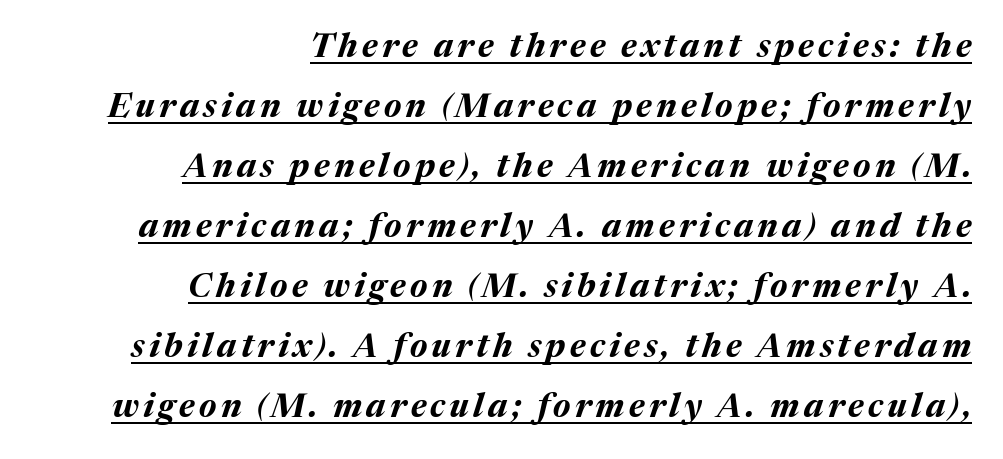
{"italic": "yes", "lean": "right", "slant_degrees": 17, "bold": "yes", "weight": "bold", "width": "normal", "stroke_contrast": "medium", "x_height": "medium", "monospaced": "no", "underline": "yes", "align": "right", "line_spacing_ratio": 1.82, "glyph_px": 33}
